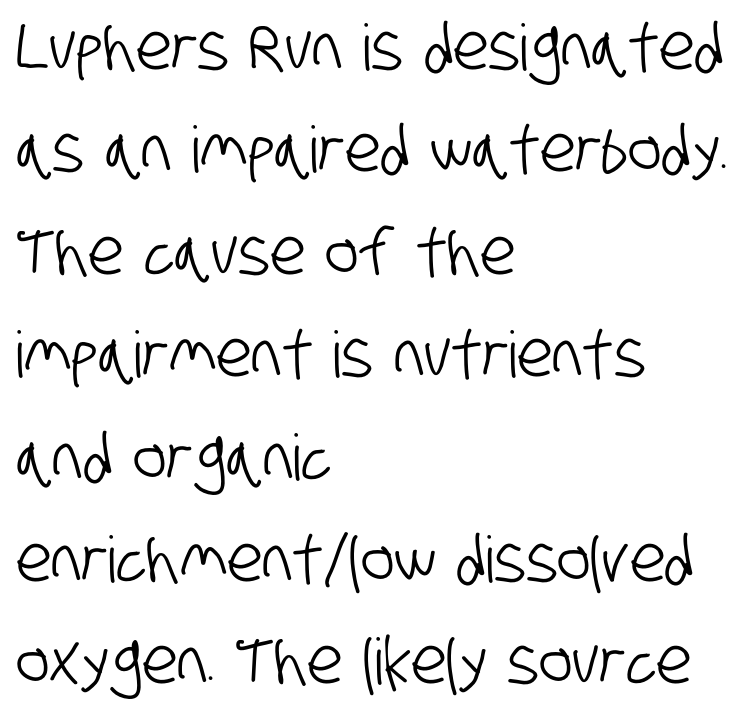
The image shows 64 px condensed sans-serif type; set left-aligned, normal line spacing (1.6x), normal letter spacing, not underlined; low stroke contrast and a large x-height.
